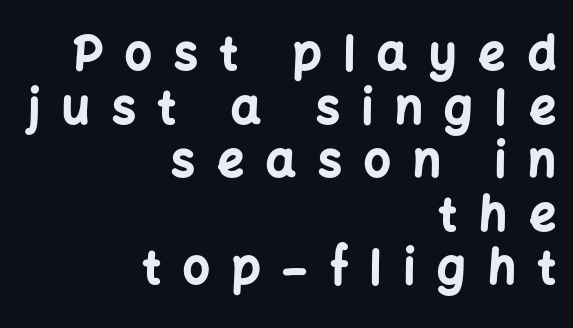
Compared with a flush-left layout, this one pins lines to the opposite, right side. In terms of weight, the rendering is a true, heavy bold. Each letter's strokes conclude bluntly, with no projecting serifs. Is this a fixed-width face? No — the glyphs have proportional, varying widths. The typography opts for an upright posture over an oblique one. The area under the type is left untouched.
